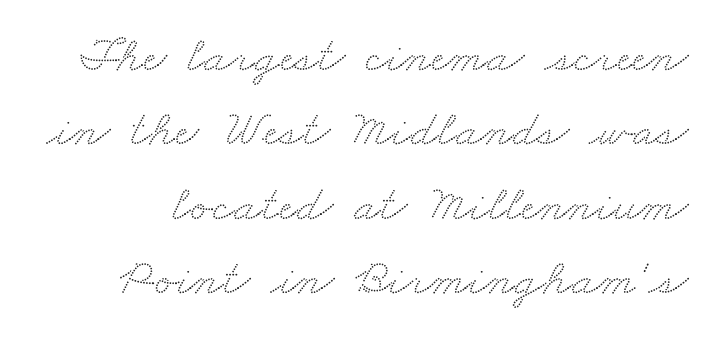
Q: Is the typeface a serif or a sans-serif typeface? A: Serif.
Q: Is the text underlined? A: No.
Q: Is the spacing between letters normal or unusually wide? A: Normal.
Q: Is the spacing between lines tight, normal or loose? A: Normal.
Q: Width (condensed, normal, or wide)? A: Wide.
Q: Stroke contrast? A: Medium.
Q: x-height? A: Small.
Q: Monospaced? A: No.
